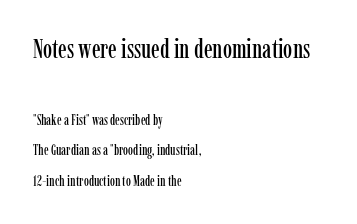
The image shows 26 px text type, upright; set left-aligned, loose line spacing (2.19x), normal letter spacing, not underlined; the first (top) block is 1.86x larger.
